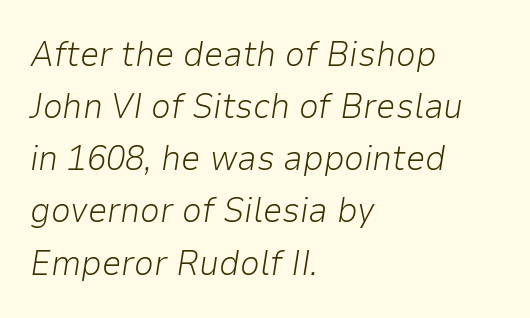
The strokes carry an ordinary text weight at most. In terms of letterspacing, this is plain default setting. Emphasis-style slanted type is in use. Varying glyph widths throughout — classic text-font behaviour. In terms of leading, this rendering sits right in the middle. All the whitespace from short lines collects on the right.
